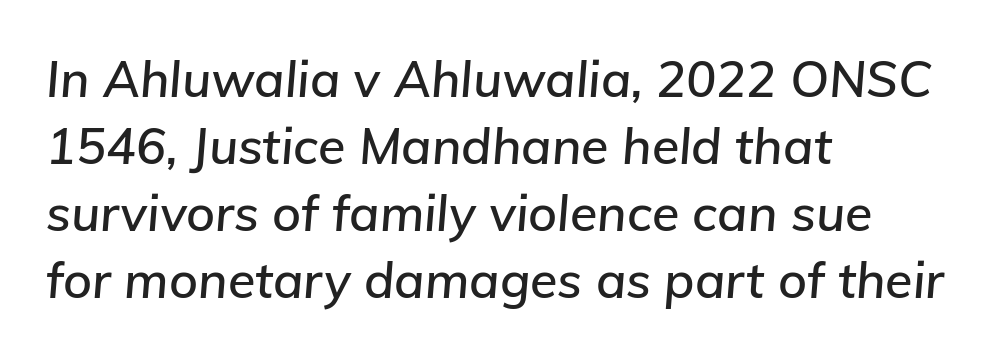
Q: Is the text italic (slanted)? A: Yes, it leans right by about 5 degrees.
Q: Is the text underlined? A: No.
Q: How is the paragraph aligned? A: Left-aligned.
Q: Is the spacing between letters normal or unusually wide? A: Normal.
Q: Is the spacing between lines tight, normal or loose? A: Normal.
Q: Width (condensed, normal, or wide)? A: Normal.
Q: Stroke contrast? A: Low.
Q: x-height? A: Medium.
Q: Monospaced? A: No.
